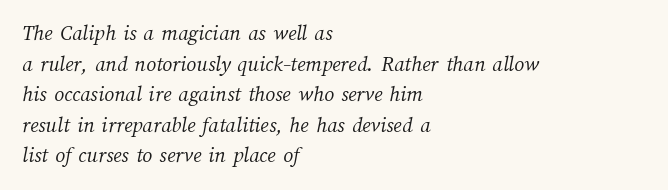
The letters sit at their default tracking, neither squeezed nor spread. Check under the words: just untouched page. The characters are drawn with everyday or finer stroke widths. A typesetter would call this leading conventional body-copy spacing.
